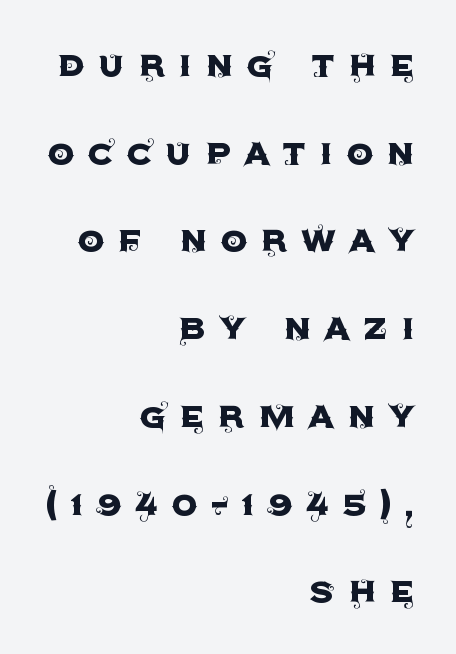
{"serif": "no", "italic": "no", "width": "normal", "x_height": "large", "monospaced": "no", "underline": "no", "align": "right", "line_spacing": "loose", "line_spacing_ratio": 2.04, "letter_spacing": "wide", "letter_spacing_em": 0.3, "glyph_px": 43}
